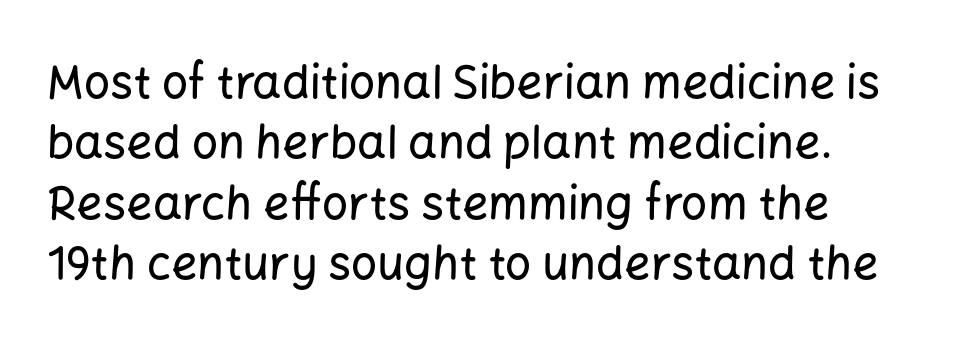
{"serif": "no", "italic": "no", "width": "normal", "stroke_contrast": "low", "x_height": "medium", "monospaced": "no", "underline": "no", "line_spacing": "normal", "line_spacing_ratio": 1.31, "letter_spacing": "normal", "letter_spacing_em": 0.0, "glyph_px": 46}
